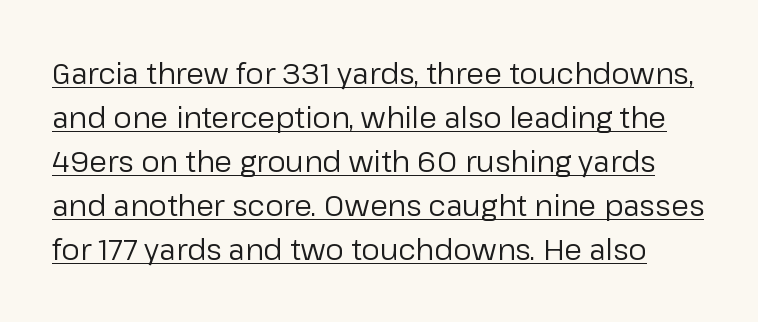
The image shows 29 px regular-weight sans-serif type, upright; set normal line spacing (1.52x), normal letter spacing, underlined; low stroke contrast and a medium x-height.
